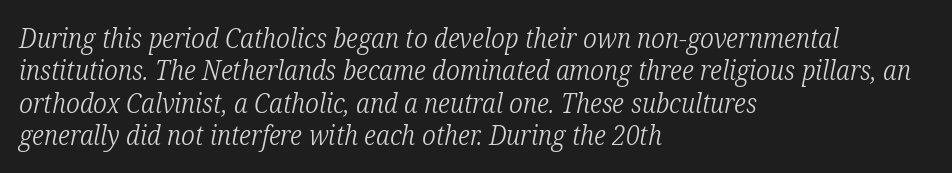
The image shows 27 px text type, italic (leaning right); set left-aligned, line spacing 1.2x, normal letter spacing, not underlined.
